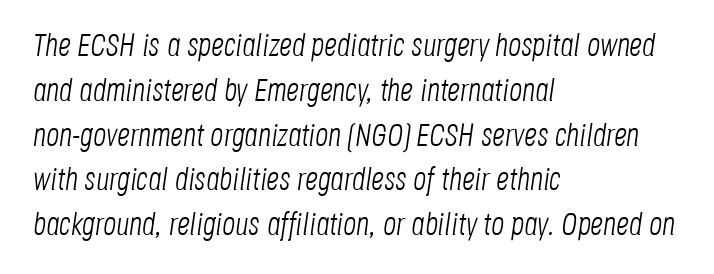
Q: Is the text bold? A: No.
Q: Is the text italic (slanted)? A: Yes, it leans right by about 8 degrees.
Q: Is the text underlined? A: No.
Q: How is the paragraph aligned? A: Left-aligned.
Q: Is the spacing between letters normal or unusually wide? A: Normal.
Q: Is the spacing between lines tight, normal or loose? A: Normal.
Q: Width (condensed, normal, or wide)? A: Condensed.
Q: Stroke contrast? A: Low.
Q: x-height? A: Large.
Q: Monospaced? A: No.
